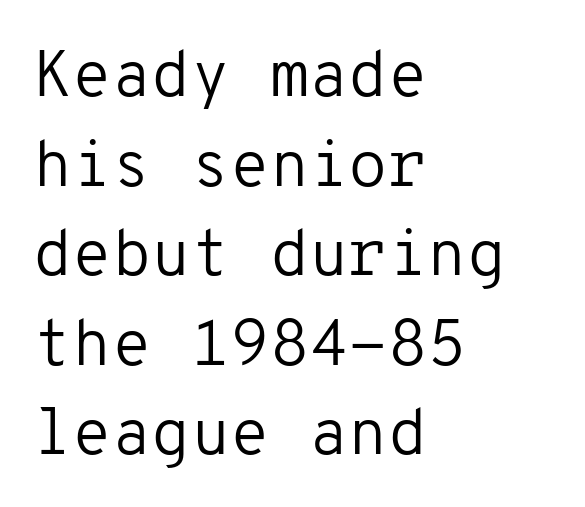
On a weight scale, this lands at 450 or below. The leading is moderate, giving the passage an even texture. Type without underlining. Reading down the block, your eye returns to a fixed left position each line. The line texture is even and compact thanks to regular tracking. Ascenders rise straight up at ninety degrees.
